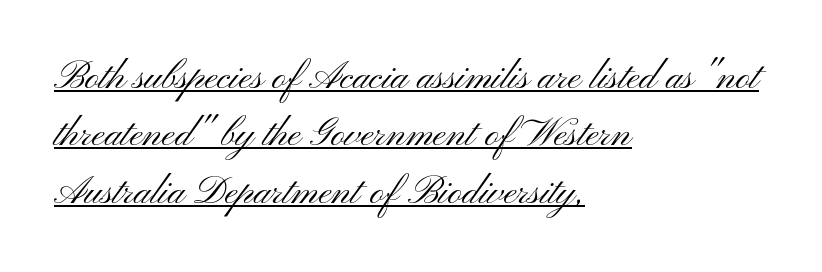
Spacing verdict: proportional, widths tailored to each character. Students, note that the glyphs here touch the page at normal intervals. The lines are quadded left. Each letter's strokes conclude bluntly, with no projecting serifs.
